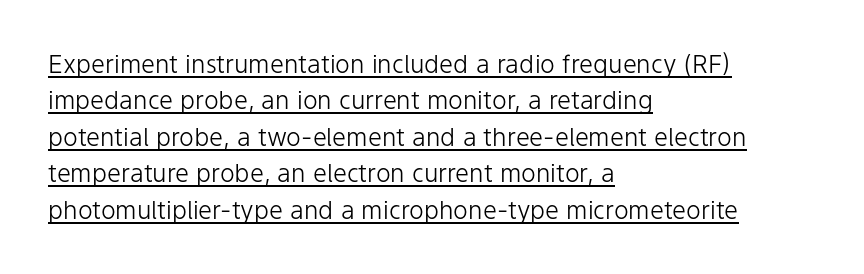
The image shows 25 px text type, upright; set left-aligned, normal line spacing (1.46x), normal letter spacing, underlined.
